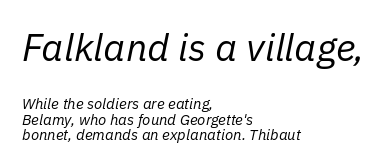
Stroke mass is kept to a normal reading level or below. Honestly, the letter spacing is just normal — you wouldn't notice it. Quick note: underline off. This sample trades vertical openness for compactness between lines. This is oblique type, the kind used for emphasis or titles. Does the bottom block carry the larger type? No, the top block does.
